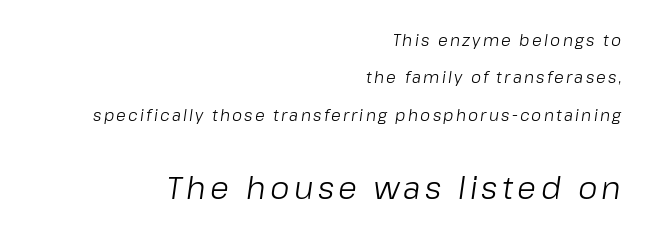
The image shows 31 px light type, italic (leaning right); set right-aligned, loose line spacing (2.34x), not underlined; the second (bottom) block is 1.94x larger; low stroke contrast and a medium x-height.
